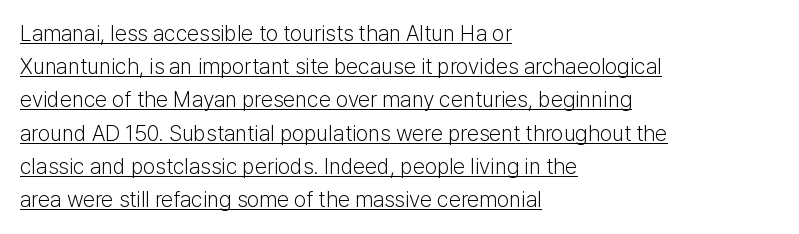
{"italic": "no", "bold": "no", "underline": "yes", "align": "left", "line_spacing": "normal", "line_spacing_ratio": 1.51, "letter_spacing": "normal", "letter_spacing_em": 0.0, "glyph_px": 22}
